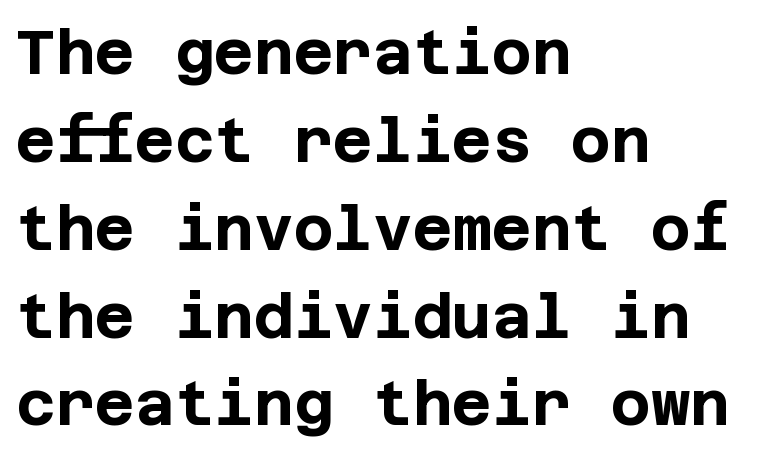
{"serif": "no", "italic": "no", "bold": "yes", "weight": "bold", "width": "normal", "stroke_contrast": "low", "x_height": "large", "underline": "no", "align": "left", "line_spacing": "normal", "line_spacing_ratio": 1.44, "letter_spacing": "normal", "letter_spacing_em": 0.0, "glyph_px": 61}
